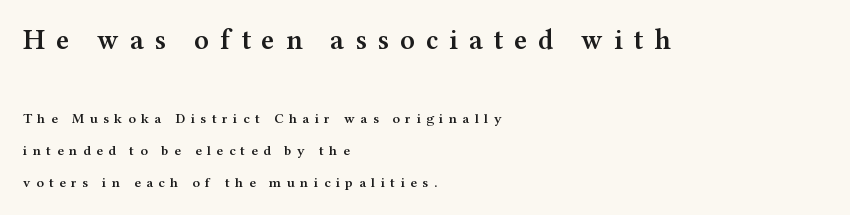
The image shows 28 px semibold, wide serif type, upright; set left-aligned, loose line spacing (2.3x), unusually wide letter spacing (+0.39 em), not underlined; the first (top) block is 2.0x larger; medium stroke contrast and a medium x-height.
